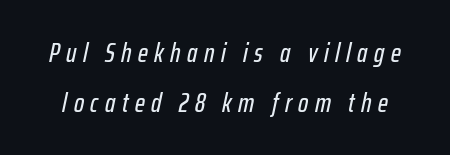
Q: Is the text italic (slanted)? A: Yes, it leans right by about 12 degrees.
Q: Is the text underlined? A: No.
Q: Is the spacing between letters normal or unusually wide? A: Unusually wide.
